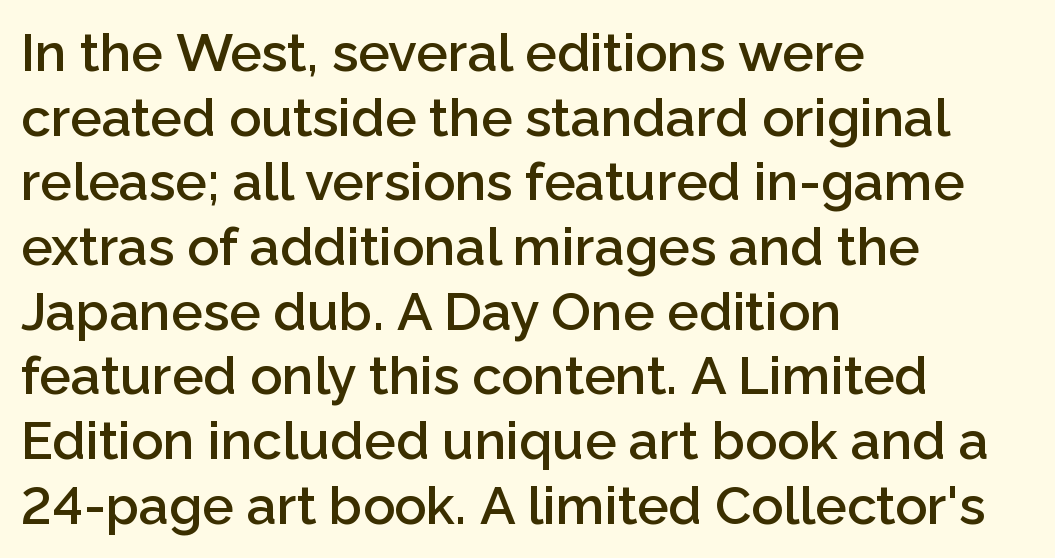
The image shows 53 px semibold sans-serif type, upright; set left-aligned, line spacing 1.22x, normal letter spacing, not underlined; low stroke contrast and a medium x-height.
